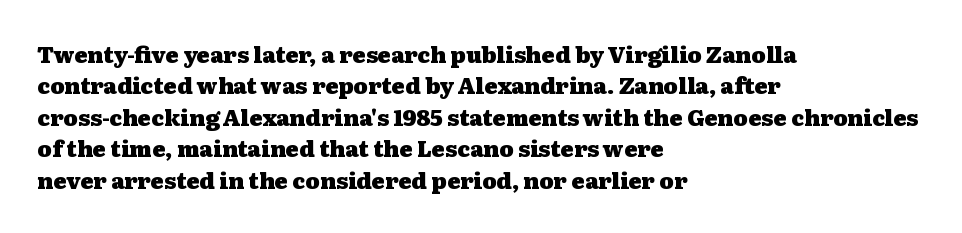
The vertical gap from one line to the next is medium. Bold? Absolutely — the strokes are thick and heavy. Plain, unruled lines of type. The ragged edge is on the right, which tells us the setting is flush left.
